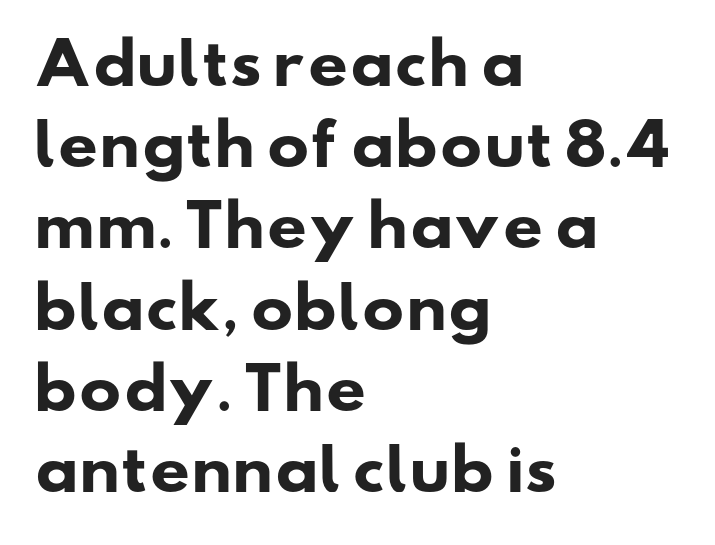
{"serif": "no", "bold": "yes", "weight": "heavy", "width": "wide", "stroke_contrast": "low", "x_height": "small", "monospaced": "no", "underline": "no", "align": "left", "line_spacing": "normal", "line_spacing_ratio": 1.45, "letter_spacing": "normal", "letter_spacing_em": 0.0, "glyph_px": 56}
